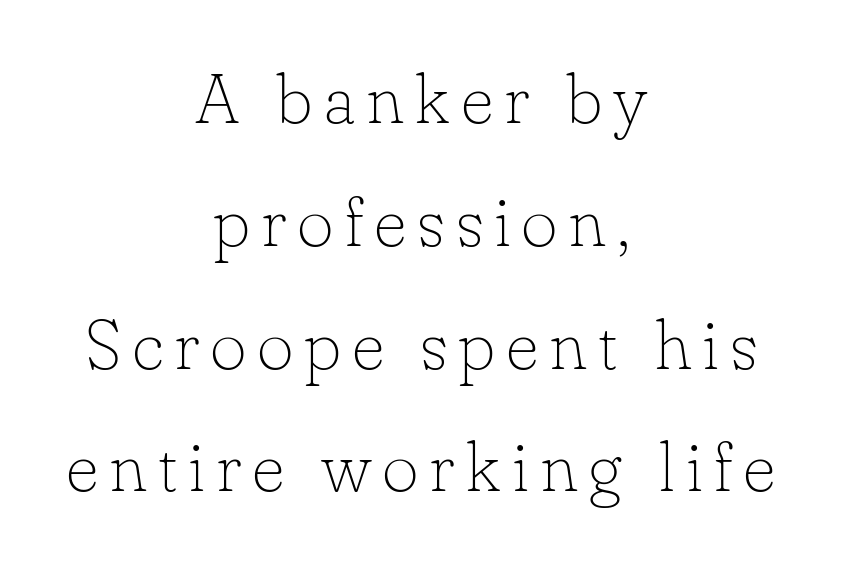
The image shows 71 px thin serif type, upright; set centered, line spacing 1.73x, not underlined; low stroke contrast and a small x-height.
